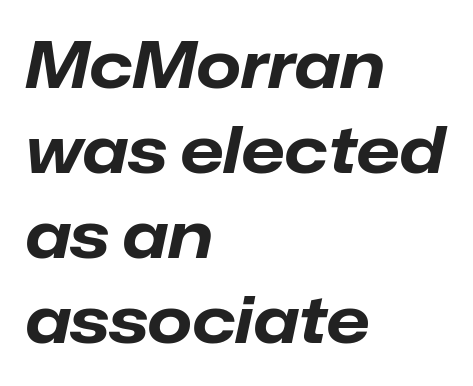
Any mark beneath the type? The region is blank. Visually the block forms a straight wall on the left and a jagged coastline on the right. A typesetter would call this proportional, since set widths differ per character. The line texture is even and compact thanks to regular tracking. The specimen reads as italic at a glance.
